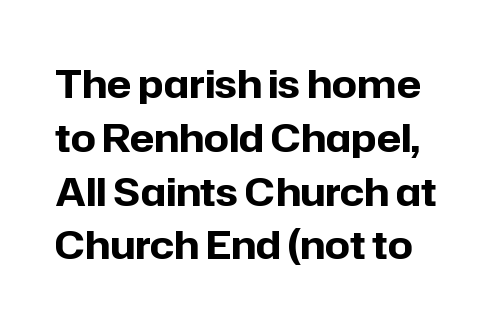
Q: Is the text bold? A: Yes.
Q: Is the text italic (slanted)? A: No, it is upright.
Q: Is the typeface a serif or a sans-serif typeface? A: Sans-serif.
Q: Is the text underlined? A: No.
Q: Is the spacing between letters normal or unusually wide? A: Normal.
Q: Is the spacing between lines tight, normal or loose? A: Normal.
Q: Width (condensed, normal, or wide)? A: Normal.
Q: Stroke contrast? A: Low.
Q: x-height? A: Medium.
Q: Monospaced? A: No.
